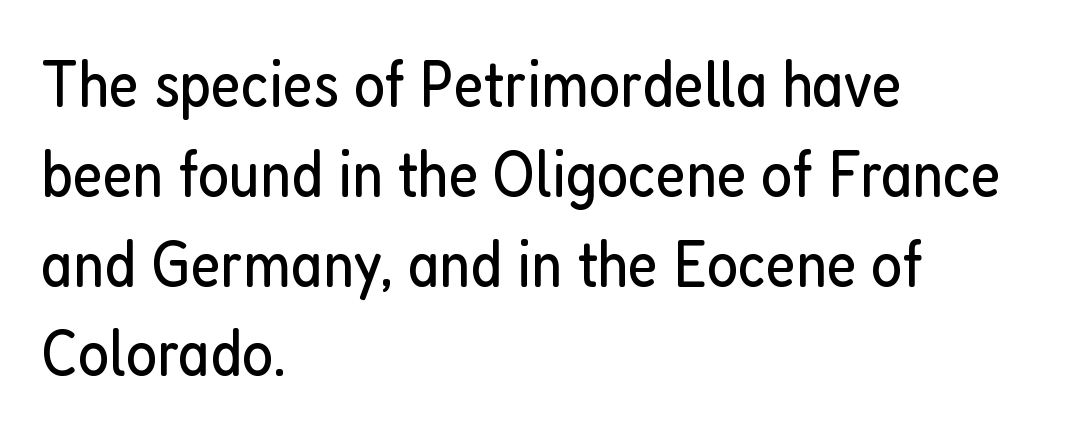
The image shows 66 px regular-weight, condensed sans-serif type, upright; set left-aligned, normal line spacing (1.36x), normal letter spacing, not underlined; low stroke contrast and a medium x-height.
